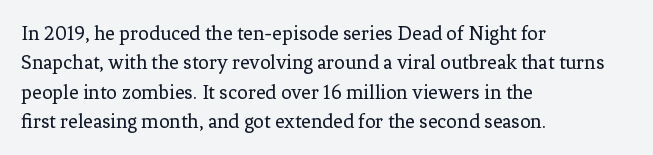
A clean baseline with only descenders dipping below it. If you drew a line through each stem, it would be perfectly vertical. Honestly, the row spacing looks completely unremarkable. Is this a heavy cut? Hardly; it is regular or lighter.
